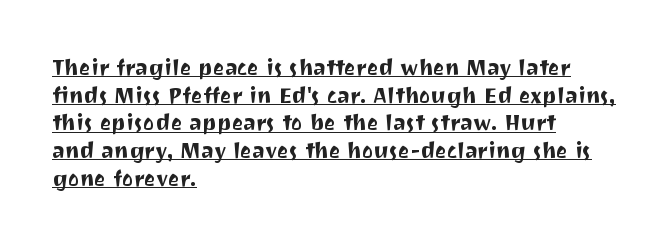
Decoration check: the copy is underlined. Where is the straight margin? On the left. Vertically, the passage feels balanced, rows spaced as you'd expect. Italic? Not at all — the glyphs are vertical. Look at the tracking — it's just the regular setting, nothing added.
